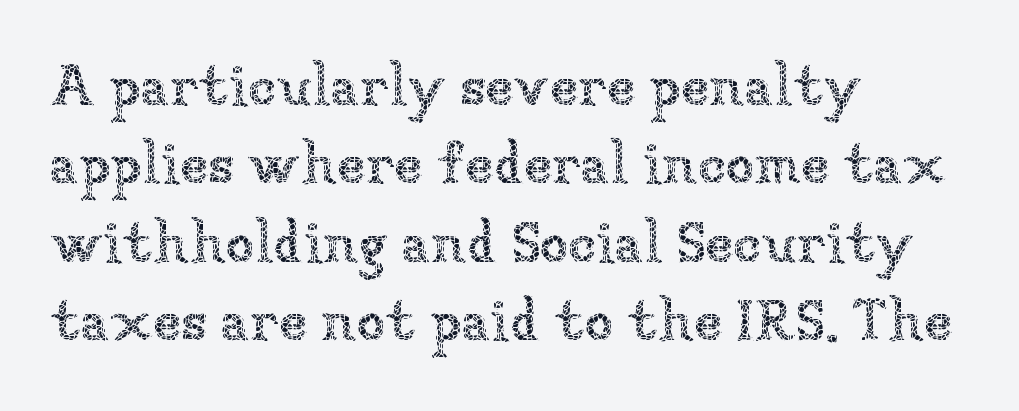
The image shows 58 px thin type, upright; set left-aligned, normal line spacing (1.35x), normal letter spacing, not underlined; low stroke contrast and a medium x-height.
